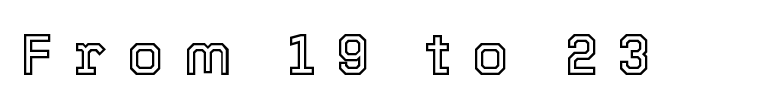
The image shows 59 px text type, upright; set unusually wide letter spacing (+0.34 em), not underlined; a medium x-height.
